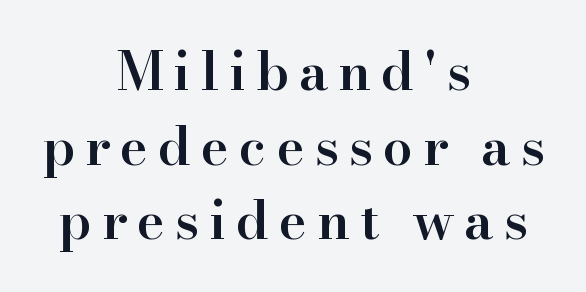
Does the leading feel generous? No, just average. This sample uses a serif face. Line starts and ends both wander, symmetrically. A semibold gives these letters moderate extra thickness, short of bold.
